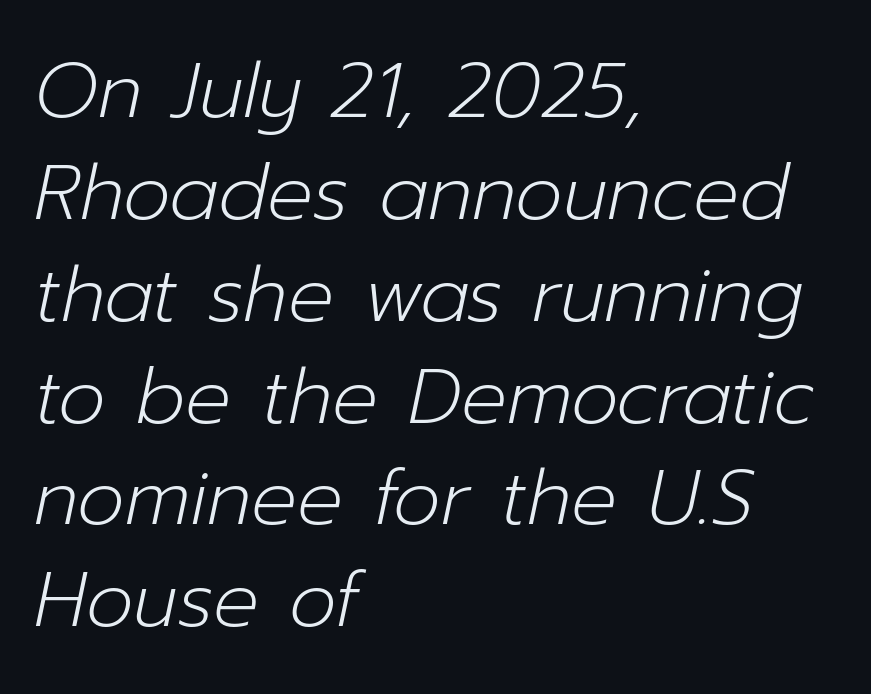
Q: Is the text bold? A: No.
Q: Is the text italic (slanted)? A: Yes, it leans right by about 12 degrees.
Q: Is the text underlined? A: No.
Q: How is the paragraph aligned? A: Left-aligned.
Q: Is the spacing between letters normal or unusually wide? A: Normal.
Q: Is the spacing between lines tight, normal or loose? A: Normal.
Q: Width (condensed, normal, or wide)? A: Normal.
Q: Stroke contrast? A: Low.
Q: x-height? A: Medium.
Q: Monospaced? A: No.
